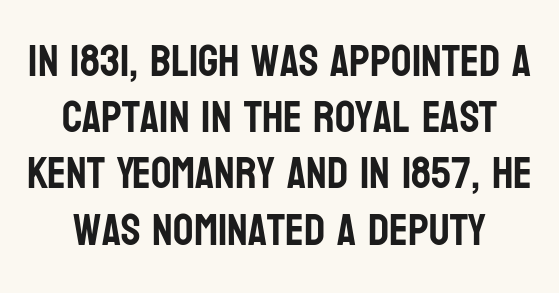
Q: Is the text italic (slanted)? A: No, it is upright.
Q: Is the typeface a serif or a sans-serif typeface? A: Sans-serif.
Q: Is the text underlined? A: No.
Q: How is the paragraph aligned? A: Centered.
Q: Is the spacing between letters normal or unusually wide? A: Normal.
Q: Is the spacing between lines tight, normal or loose? A: Normal.
Q: Width (condensed, normal, or wide)? A: Condensed.
Q: Stroke contrast? A: Low.
Q: x-height? A: Large.
Q: Monospaced? A: No.
